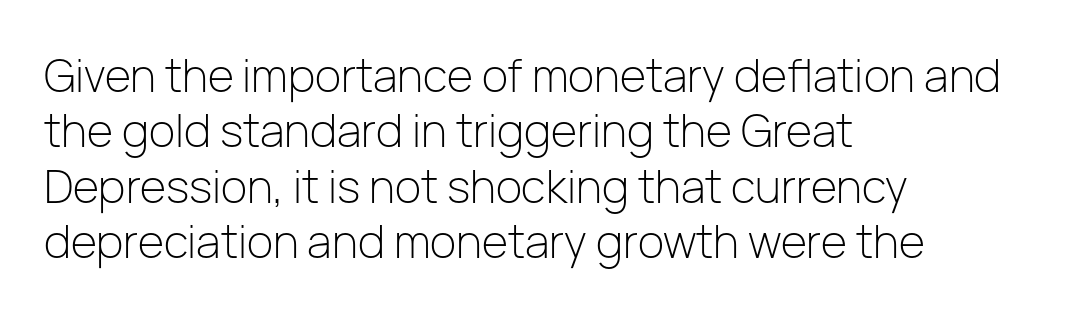
Q: Is the text bold? A: No.
Q: Is the text italic (slanted)? A: No, it is upright.
Q: Is the typeface a serif or a sans-serif typeface? A: Sans-serif.
Q: Is the text underlined? A: No.
Q: How is the paragraph aligned? A: Left-aligned.
Q: Is the spacing between letters normal or unusually wide? A: Normal.
Q: Width (condensed, normal, or wide)? A: Normal.
Q: Stroke contrast? A: Low.
Q: x-height? A: Medium.
Q: Monospaced? A: No.
